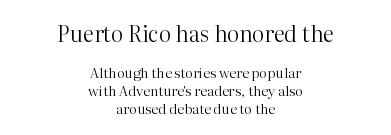
The initial chunk of copy outweighs the following chunk in type size. The typesetting does not lean heavy: it is not bold. The zone under the glyphs is completely vacant. The lettering holds an erect, upright posture throughout. The rag falls on both sides of this text block equally. Is the letter spacing exaggerated? No — it looks like the ordinary default.
